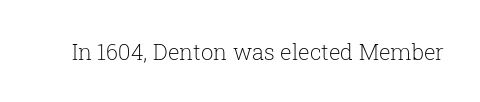
The space directly below the letters is spotless. Quick note: not italic, upright. The line texture is even and compact thanks to regular tracking. These glyphs show unthickened strokes, regular width or finer.
